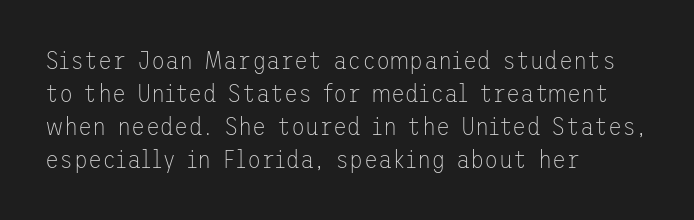
{"italic": "no", "bold": "no", "underline": "no", "align": "left", "line_spacing": "normal", "line_spacing_ratio": 1.27, "letter_spacing": "normal", "letter_spacing_em": 0.0, "glyph_px": 26}
